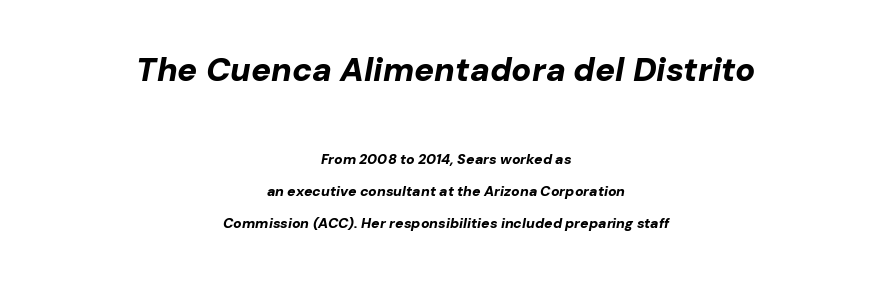
{"italic": "yes", "lean": "right", "slant_degrees": 10, "bold": "yes", "weight": "bold", "width": "normal", "stroke_contrast": "low", "x_height": "medium", "monospaced": "no", "underline": "no", "align": "center", "line_spacing": "loose", "line_spacing_ratio": 2.29, "letter_spacing": "normal", "letter_spacing_em": 0.0, "larger_block": "first", "size_ratio": 2.36, "glyph_px": 33}
